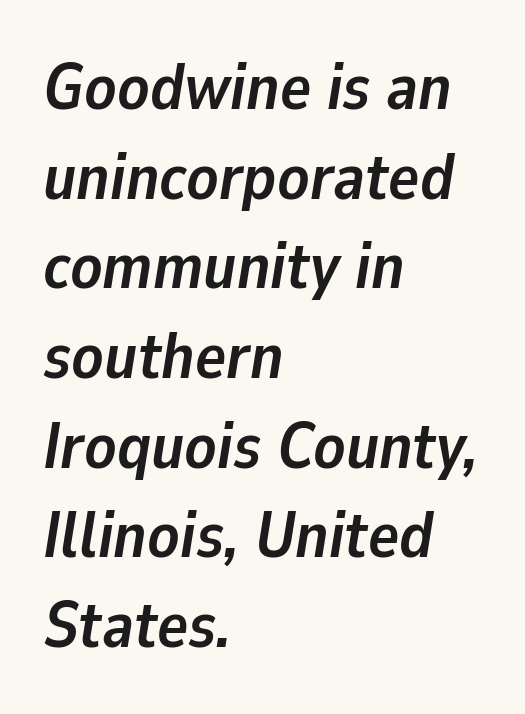
The image shows 65 px semibold type, italic (leaning right); set left-aligned, normal line spacing (1.38x), normal letter spacing, not underlined; low stroke contrast and a medium x-height.
